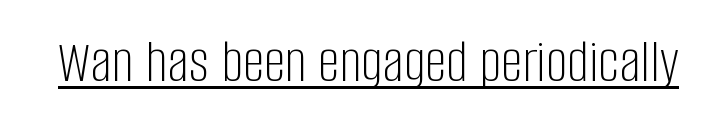
Upright lettering throughout. Each letter keeps its own natural width here, so spacing adapts to shape. Heaviness? Minimal to ordinary, like unemphasized prose. Look at the tracking — it's just the regular setting, nothing added. The characters display no serif detailing; their extremities are plain. Glance below the letters and you will spot a drawn line.
